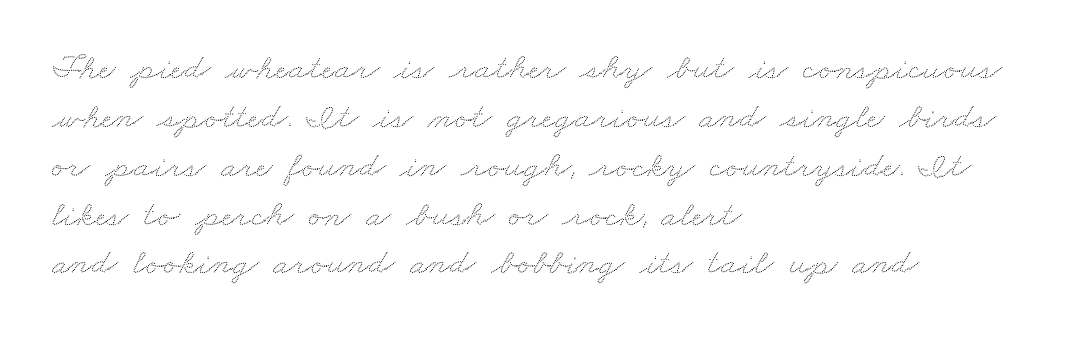
The image shows 37 px wide type; set left-aligned, normal line spacing (1.32x), normal letter spacing, not underlined; low stroke contrast and a small x-height.
